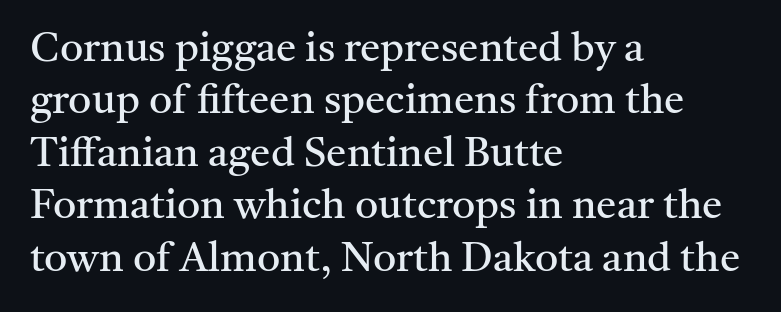
The typeface has the unassuming heft of standard copy or less. This rendering leaves character spacing at its baseline value. You can tell it's not italic because the verticals are truly vertical. Spacing verdict: proportional, widths tailored to each character.
